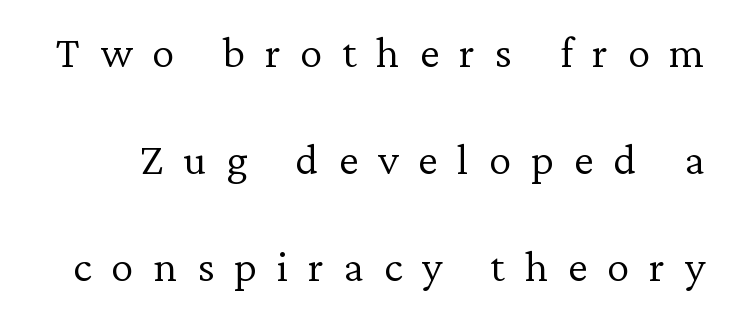
The image shows 45 px light serif type, upright; set loose line spacing (2.38x), unusually wide letter spacing (+0.44 em), not underlined; low stroke contrast and a medium x-height.
